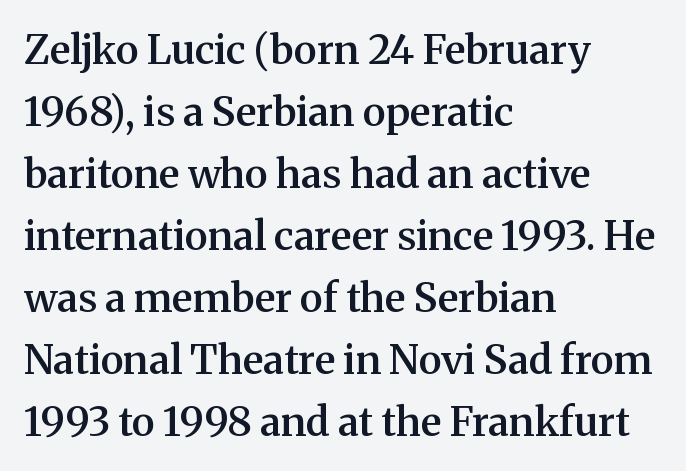
The image shows 40 px semibold serif type, upright; set left-aligned, normal line spacing (1.55x), normal letter spacing, not underlined; medium stroke contrast and a medium x-height.
